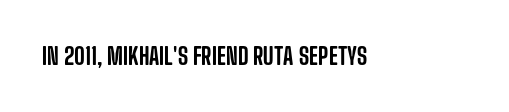
Each word holds together tightly as a unit, with standard inter-letter gaps. Posture: upright roman. The specimen omits any rule beneath the text block's lines.
